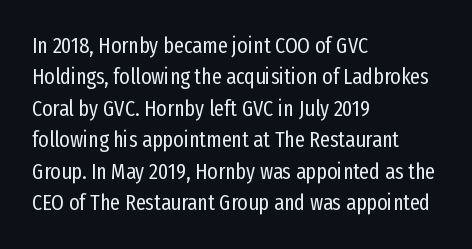
The line-height multiplier appears to be the usual default. The ragged edge is on the right, which tells us the setting is flush left. A typesetter would mark this as roman, not italic. This sample uses plain, unmodified letter spacing. No letter is thick-stroked: the sample isn't bold.
